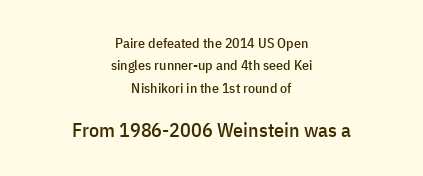
Q: Is the text italic (slanted)? A: No, it is upright.
Q: Is the text underlined? A: No.
Q: How is the paragraph aligned? A: Centered.
Q: Is the spacing between letters normal or unusually wide? A: Normal.
Q: Is the spacing between lines tight, normal or loose? A: Normal.
Q: Which block of text is set in a larger size, the first (top) or the second (bottom)? A: The second (bottom) one.
